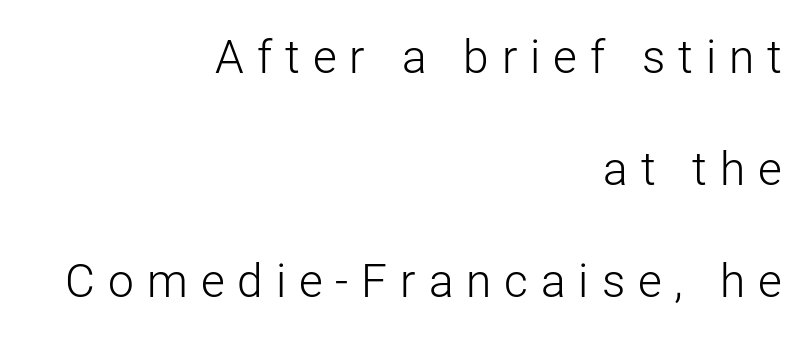
Is this a fixed-width face? No — the glyphs have proportional, varying widths. Weight: regular or lighter. Right-aligned paragraph, ragged on the left. Is the letter spacing exaggerated? Yes — the characters are pushed far apart.
